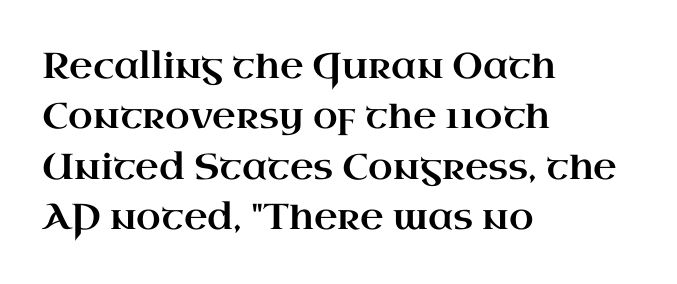
Q: Is the text italic (slanted)? A: No, it is upright.
Q: Is the typeface a serif or a sans-serif typeface? A: Serif.
Q: Is the text underlined? A: No.
Q: How is the paragraph aligned? A: Left-aligned.
Q: Is the spacing between letters normal or unusually wide? A: Normal.
Q: Is the spacing between lines tight, normal or loose? A: Normal.
Q: Width (condensed, normal, or wide)? A: Wide.
Q: Stroke contrast? A: High.
Q: x-height? A: Small.
Q: Monospaced? A: No.
